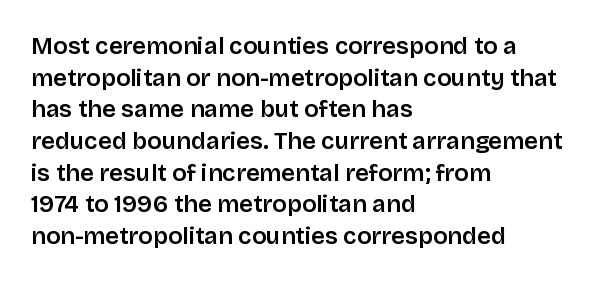
Q: Is the text italic (slanted)? A: No, it is upright.
Q: Is the text underlined? A: No.
Q: How is the paragraph aligned? A: Left-aligned.
Q: Is the spacing between letters normal or unusually wide? A: Normal.
Q: Is the spacing between lines tight, normal or loose? A: Normal.
